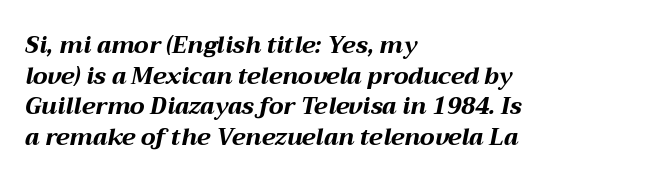
Q: Is the text bold? A: Yes.
Q: Is the text italic (slanted)? A: Yes, it leans right by about 12 degrees.
Q: Is the text underlined? A: No.
Q: How is the paragraph aligned? A: Left-aligned.
Q: Is the spacing between letters normal or unusually wide? A: Normal.
Q: Is the spacing between lines tight, normal or loose? A: Normal.
